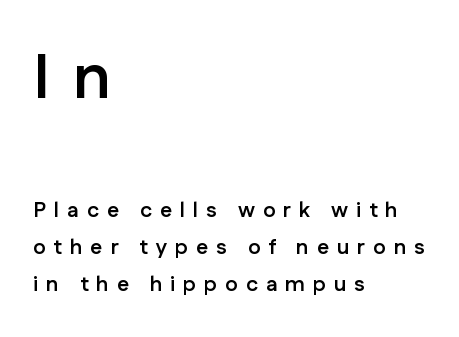
Q: Is the text bold? A: Yes.
Q: Is the text italic (slanted)? A: No, it is upright.
Q: Is the typeface a serif or a sans-serif typeface? A: Sans-serif.
Q: Is the text underlined? A: No.
Q: How is the paragraph aligned? A: Left-aligned.
Q: Is the spacing between letters normal or unusually wide? A: Unusually wide.
Q: Which block of text is set in a larger size, the first (top) or the second (bottom)? A: The first (top) one.
Q: Width (condensed, normal, or wide)? A: Normal.
Q: Stroke contrast? A: Low.
Q: x-height? A: Medium.
Q: Monospaced? A: No.
